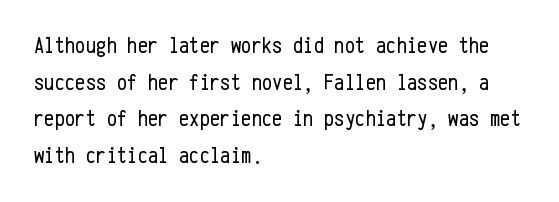
Notice how descenders clear the ascenders below comfortably — that's standard leading. Heft: none added — not bold. Posture: upright roman. The tracking reads as untouched default to a designer's eye. If you drew a ruler down the left edge, every line would touch it.
